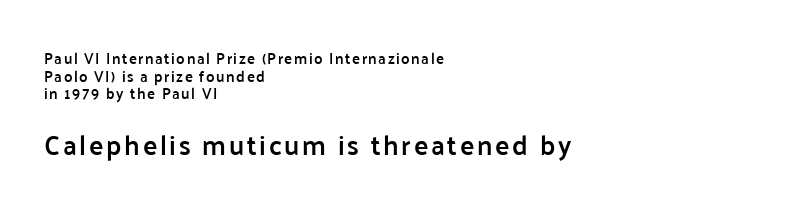
The image shows 27 px text type, upright; set left-aligned, line spacing 1.18x, not underlined; the second (bottom) block is 1.8x larger.
